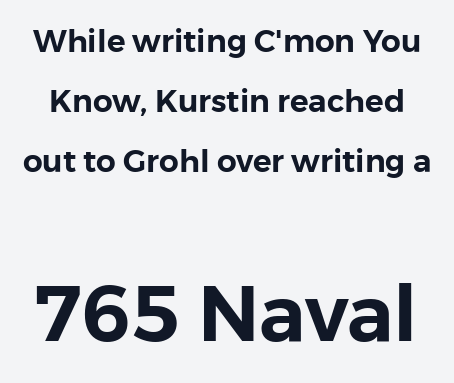
{"serif": "no", "italic": "no", "width": "normal", "x_height": "medium", "monospaced": "no", "underline": "no", "line_spacing": "loose", "line_spacing_ratio": 1.94, "letter_spacing": "normal", "letter_spacing_em": 0.0, "larger_block": "second", "size_ratio": 2.52, "glyph_px": 78}
